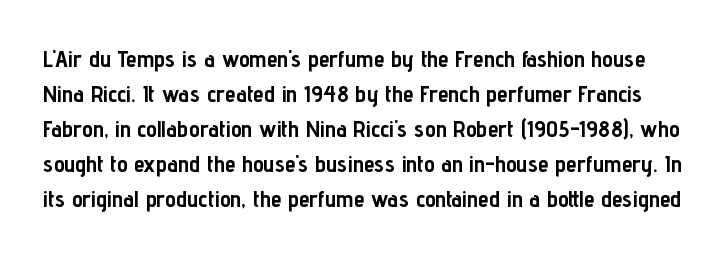
{"italic": "no", "bold": "yes", "underline": "no", "line_spacing": "normal", "line_spacing_ratio": 1.46, "letter_spacing": "normal", "letter_spacing_em": 0.0, "glyph_px": 24}
